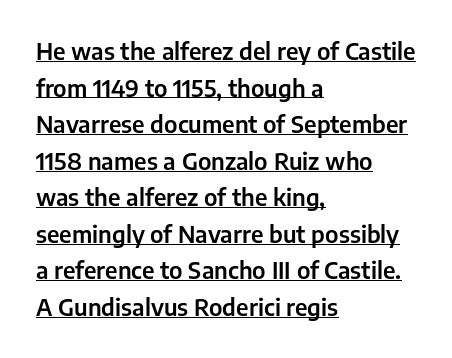
The image shows 23 px text type, upright; set left-aligned, normal line spacing (1.59x), normal letter spacing, underlined.
